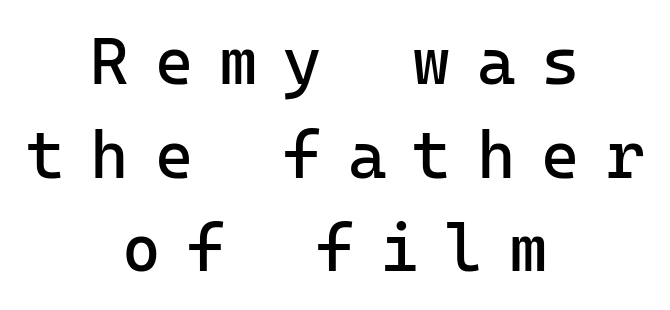
The image shows 66 px regular-weight sans-serif type, upright, monospaced; set centered, normal line spacing (1.42x), unusually wide letter spacing (+0.39 em), not underlined; low stroke contrast and a medium x-height.
